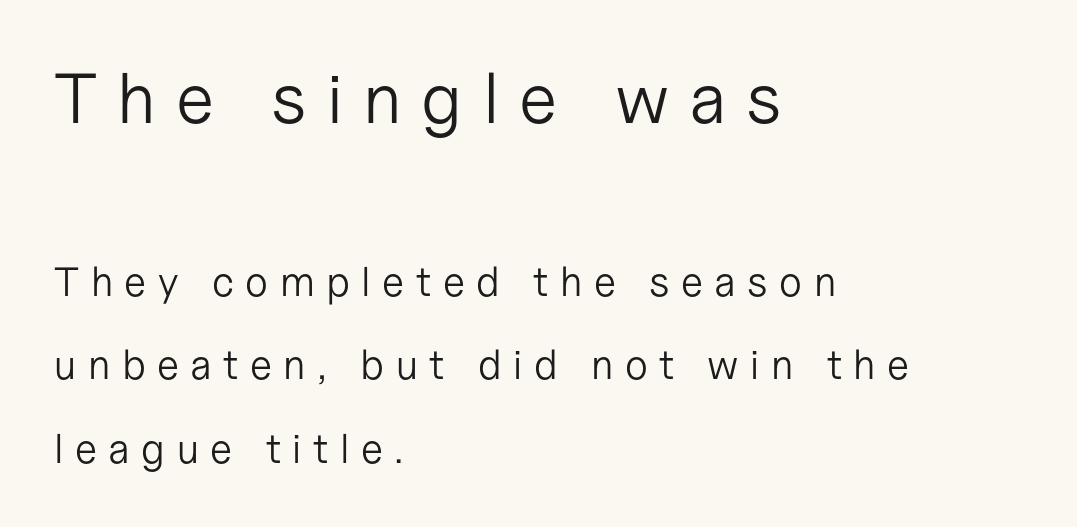
The lettering stays uniformly vertical, giving the passage a roman look. Is this a fixed-width face? No — the glyphs have proportional, varying widths. What kind of face is this? One without serifs — a sans. Does the copy run flush right? No — it runs flush left. The space beneath each line is pristine and unruled. The face used here appears at its bigger size in the upper chunk.
